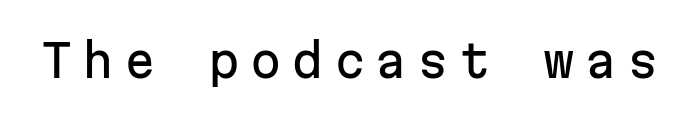
{"serif": "no", "italic": "no", "width": "normal", "stroke_contrast": "low", "x_height": "medium", "monospaced": "yes", "underline": "no", "letter_spacing": "wide", "letter_spacing_em": 0.23, "glyph_px": 45}
